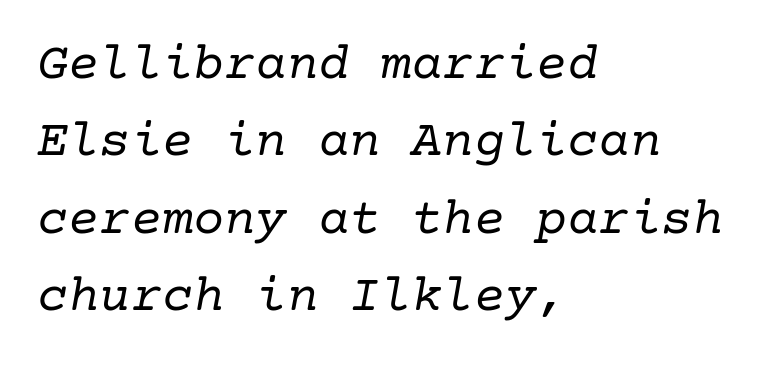
Plain, unruled lines of type. Here the glyphs are tracked normally, forming tight word shapes. Stroke thickness stays within the range of a standard reading face or lighter. Rendered with sloped, italic letterforms.
